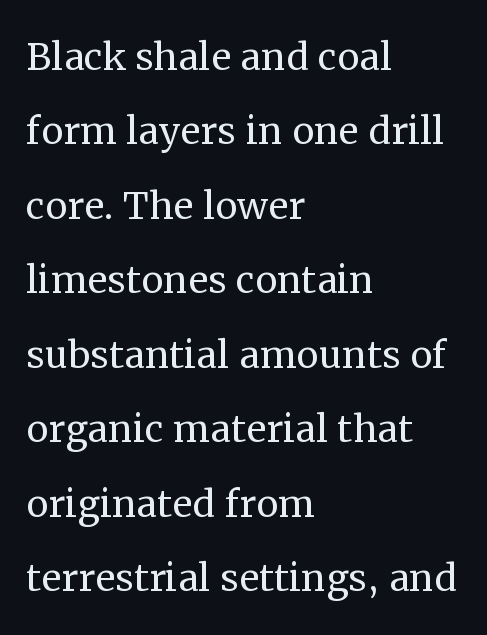
Spacing verdict: proportional, widths tailored to each character. Rendered with straight, roman letterforms. These lines are set flush left with a ragged right edge. Weight: in the light-to-regular range. The type family on display is of the serif kind. Descender tails drop into unmarked territory.
